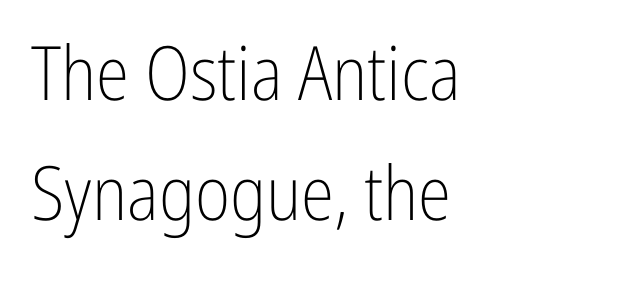
The image shows 75 px light, condensed sans-serif type, upright; set left-aligned, normal line spacing (1.6x), normal letter spacing, not underlined; low stroke contrast and a medium x-height.
